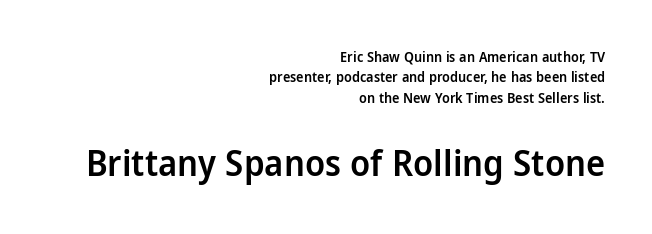
{"serif": "no", "italic": "no", "bold": "semi", "weight": "semibold", "width": "normal", "stroke_contrast": "low", "x_height": "medium", "monospaced": "no", "underline": "no", "align": "right", "line_spacing": "normal", "line_spacing_ratio": 1.45, "letter_spacing": "normal", "letter_spacing_em": 0.0, "larger_block": "second", "size_ratio": 2.57, "glyph_px": 36}
